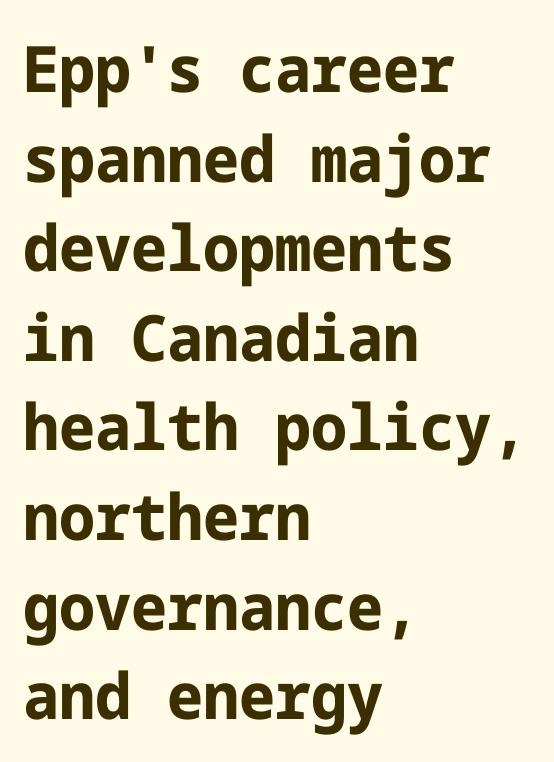
The image shows 64 px bold sans-serif type, upright; set left-aligned, normal line spacing (1.4x), normal letter spacing, not underlined; low stroke contrast and a medium x-height.
